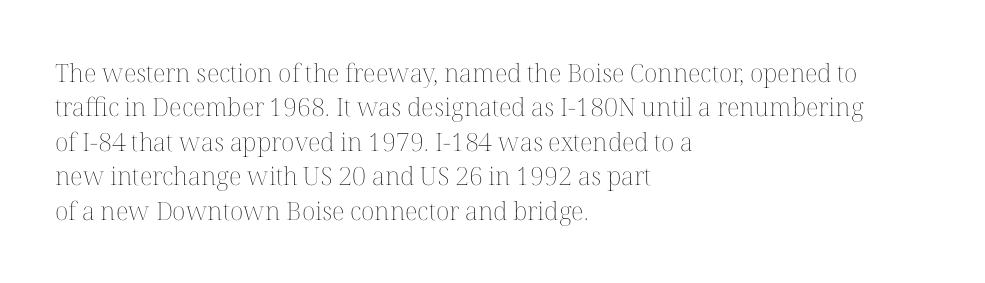
The image shows 25 px text type, upright; set left-aligned, normal line spacing (1.38x), normal letter spacing, not underlined.
